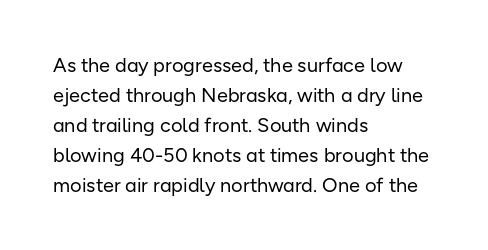
The image shows 20 px text type, upright; set left-aligned, normal line spacing (1.5x), normal letter spacing, not underlined.
